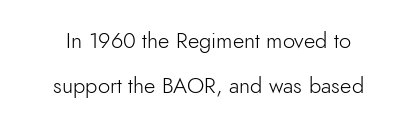
{"italic": "no", "bold": "no", "underline": "no", "line_spacing": "loose", "line_spacing_ratio": 2.05, "letter_spacing": "normal", "letter_spacing_em": 0.0, "glyph_px": 22}
